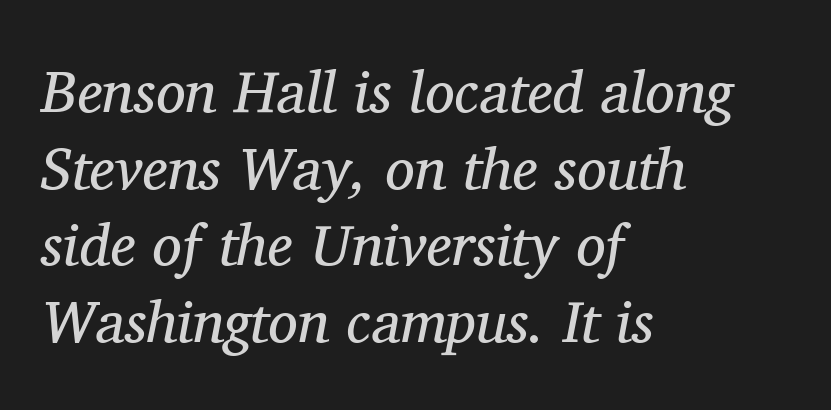
This sample keeps an unexceptional amount of space between lines. Tracking value appears to be zero — textbook default spacing. The glyphs in this specimen are seriffed. Every row of glyphs begins at an identical x-position on the left. No extra ink here — the face is not bold.
